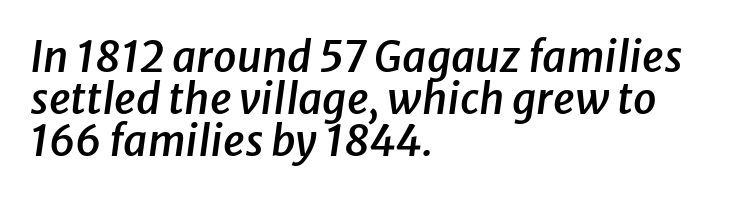
Q: Is the text bold? A: Semi-bold.
Q: Is the text italic (slanted)? A: Yes, it leans right by about 8 degrees.
Q: Is the text underlined? A: No.
Q: How is the paragraph aligned? A: Left-aligned.
Q: Is the spacing between letters normal or unusually wide? A: Normal.
Q: Is the spacing between lines tight, normal or loose? A: Tight.
Q: Width (condensed, normal, or wide)? A: Normal.
Q: Stroke contrast? A: Low.
Q: x-height? A: Medium.
Q: Monospaced? A: No.
